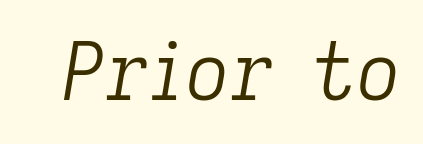
{"italic": "yes", "lean": "right", "slant_degrees": 9, "bold": "no", "weight": "light", "width": "normal", "stroke_contrast": "low", "x_height": "medium", "monospaced": "no", "underline": "no", "letter_spacing": "normal", "letter_spacing_em": 0.0, "glyph_px": 79}
